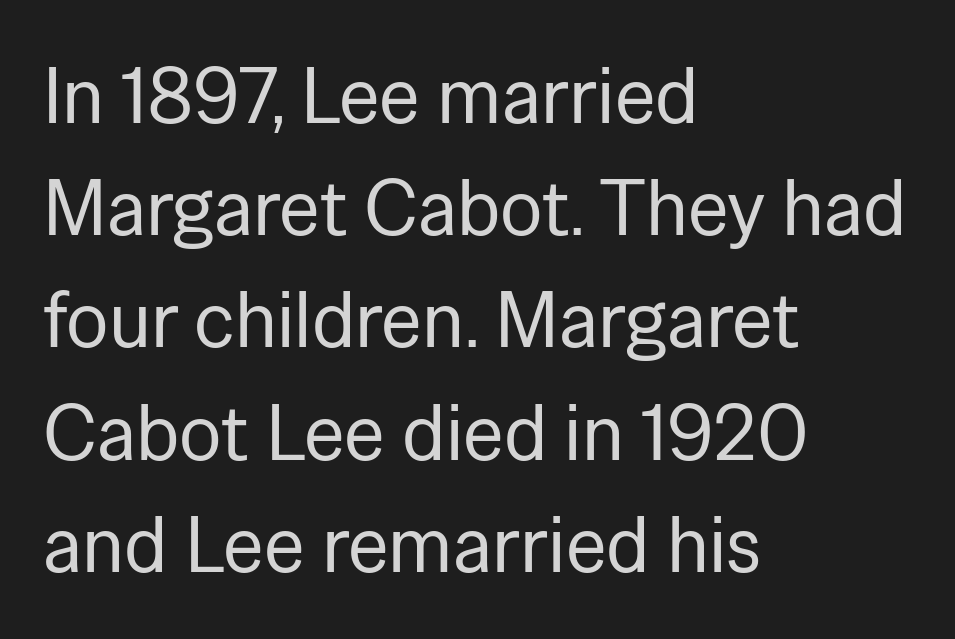
The image shows 79 px regular-weight sans-serif type, upright; set left-aligned, normal line spacing (1.42x), normal letter spacing, not underlined; low stroke contrast and a medium x-height.
